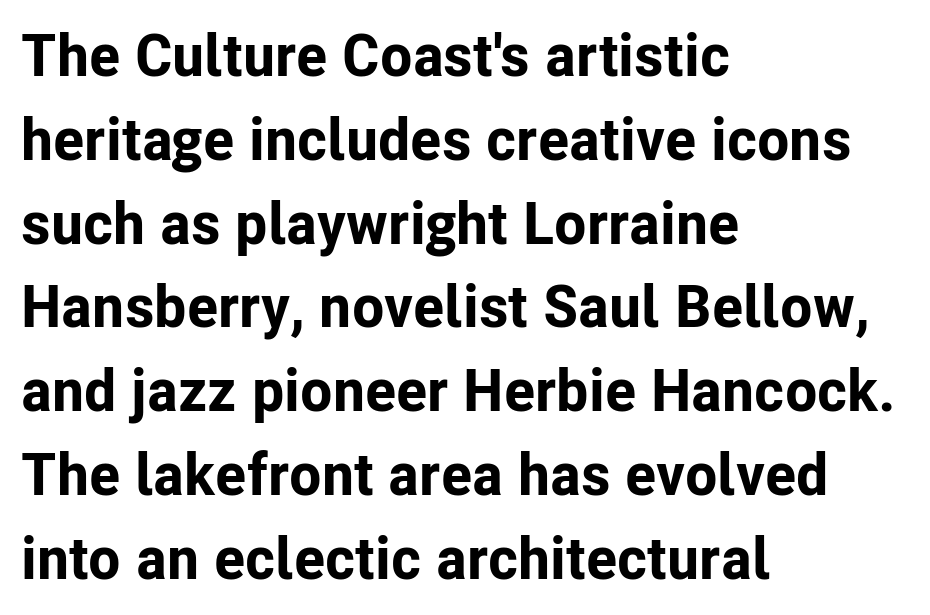
Q: Is the text bold? A: Yes.
Q: Is the text italic (slanted)? A: No, it is upright.
Q: Is the typeface a serif or a sans-serif typeface? A: Sans-serif.
Q: Is the text underlined? A: No.
Q: How is the paragraph aligned? A: Left-aligned.
Q: Is the spacing between letters normal or unusually wide? A: Normal.
Q: Is the spacing between lines tight, normal or loose? A: Normal.
Q: Width (condensed, normal, or wide)? A: Normal.
Q: Stroke contrast? A: Low.
Q: x-height? A: Medium.
Q: Monospaced? A: No.
